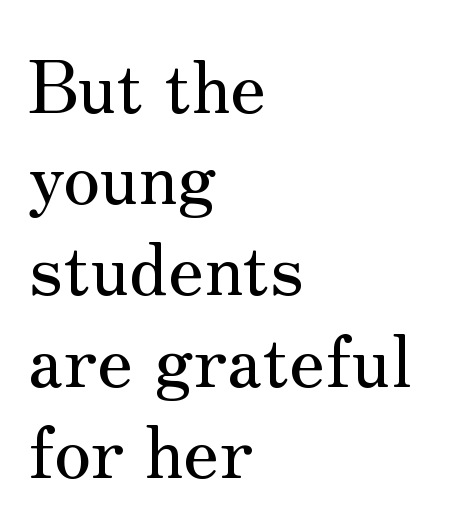
Q: Is the text italic (slanted)? A: No, it is upright.
Q: Is the typeface a serif or a sans-serif typeface? A: Serif.
Q: Is the text underlined? A: No.
Q: How is the paragraph aligned? A: Left-aligned.
Q: Is the spacing between letters normal or unusually wide? A: Normal.
Q: Is the spacing between lines tight, normal or loose? A: Normal.
Q: Width (condensed, normal, or wide)? A: Normal.
Q: Stroke contrast? A: Medium.
Q: x-height? A: Small.
Q: Monospaced? A: No.
